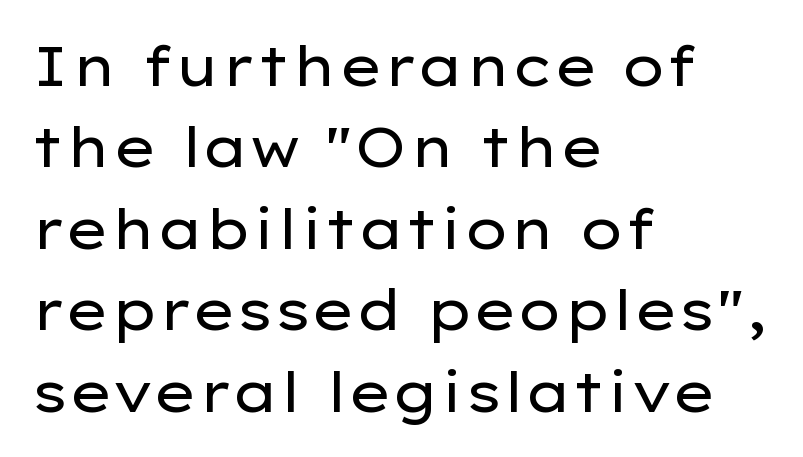
Q: Is the text bold? A: No.
Q: Is the text italic (slanted)? A: No, it is upright.
Q: Is the typeface a serif or a sans-serif typeface? A: Sans-serif.
Q: Is the text underlined? A: No.
Q: How is the paragraph aligned? A: Left-aligned.
Q: Is the spacing between letters normal or unusually wide? A: Normal.
Q: Is the spacing between lines tight, normal or loose? A: Normal.
Q: Width (condensed, normal, or wide)? A: Wide.
Q: Stroke contrast? A: Low.
Q: x-height? A: Medium.
Q: Monospaced? A: No.
